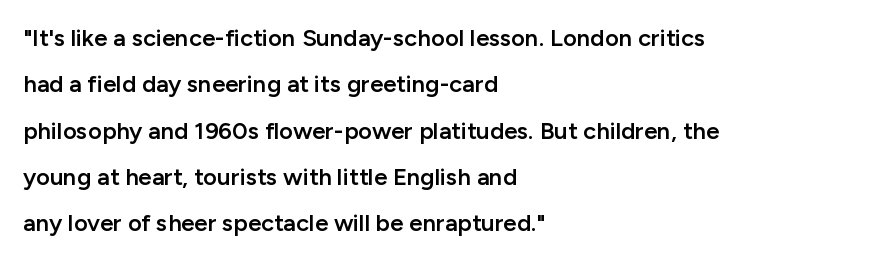
The image shows 24 px text type, upright; set left-aligned, loose line spacing (1.93x), normal letter spacing, not underlined.
